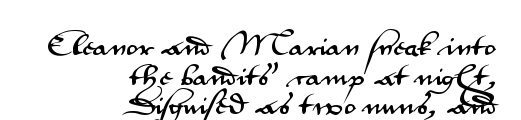
In CSS terms this would be text-align: right. A bare baseline throughout the passage. In terms of letterspacing, this is plain default setting.
